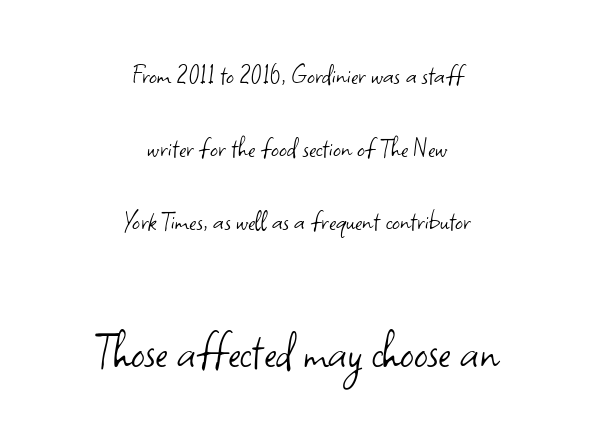
You could not count columns in this text — the font is proportionally spaced. Honestly, there is no underline to notice here at all. In terms of letterspacing, this is plain default setting. Caption: multi-line text, centered on the measure. These two chunks differ in scale, with the bottom chunk taking the larger measure.
